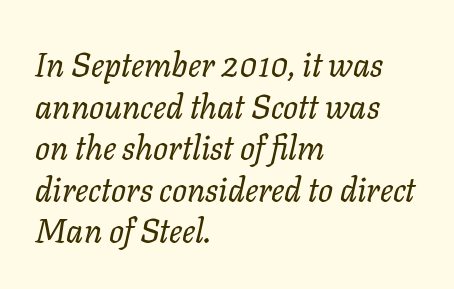
This rendering leaves character spacing at its baseline value. Check the space under the baseline: it is left empty. The characters are drawn with everyday or finer stroke widths. Rendered with sloped, italic letterforms.
